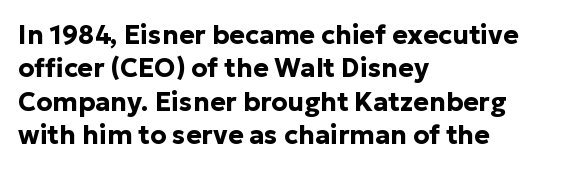
{"italic": "no", "bold": "yes", "underline": "no", "align": "left", "line_spacing": "normal", "line_spacing_ratio": 1.28, "letter_spacing": "normal", "letter_spacing_em": 0.0, "glyph_px": 26}
